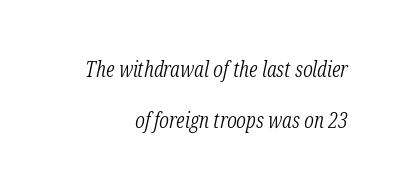
{"italic": "yes", "lean": "right", "slant_degrees": 12, "bold": "no", "underline": "no", "align": "right", "line_spacing": "loose", "line_spacing_ratio": 2.32, "letter_spacing": "normal", "letter_spacing_em": 0.0, "glyph_px": 22}
